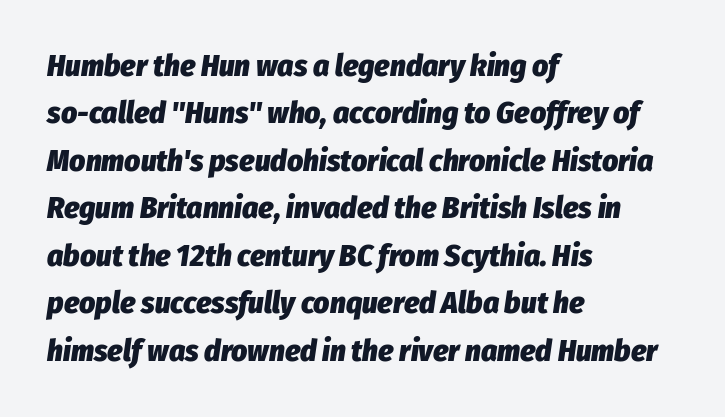
Q: Is the text bold? A: Yes.
Q: Is the text italic (slanted)? A: Yes, it leans right by about 8 degrees.
Q: Is the text underlined? A: No.
Q: How is the paragraph aligned? A: Left-aligned.
Q: Is the spacing between letters normal or unusually wide? A: Normal.
Q: Is the spacing between lines tight, normal or loose? A: Normal.
Q: Width (condensed, normal, or wide)? A: Condensed.
Q: Stroke contrast? A: Low.
Q: x-height? A: Medium.
Q: Monospaced? A: No.
